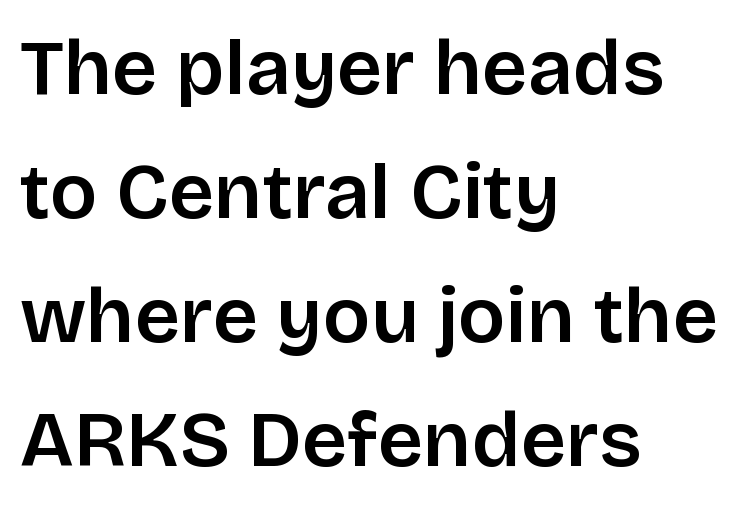
The image shows 79 px sans-serif type, upright; set left-aligned, normal line spacing (1.57x), normal letter spacing, not underlined; low stroke contrast and a large x-height.
